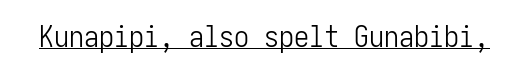
Q: Is the text bold? A: No.
Q: Is the text italic (slanted)? A: No, it is upright.
Q: Is the typeface a serif or a sans-serif typeface? A: Sans-serif.
Q: Is the text underlined? A: Yes.
Q: Is the spacing between letters normal or unusually wide? A: Normal.
Q: Width (condensed, normal, or wide)? A: Condensed.
Q: Stroke contrast? A: Low.
Q: x-height? A: Medium.
